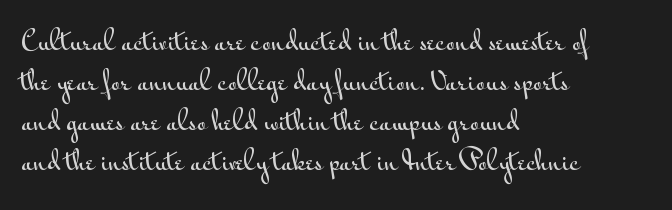
Q: Is the text italic (slanted)? A: Yes.
Q: Is the text underlined? A: No.
Q: How is the paragraph aligned? A: Left-aligned.
Q: Is the spacing between letters normal or unusually wide? A: Normal.
Q: Is the spacing between lines tight, normal or loose? A: Normal.
